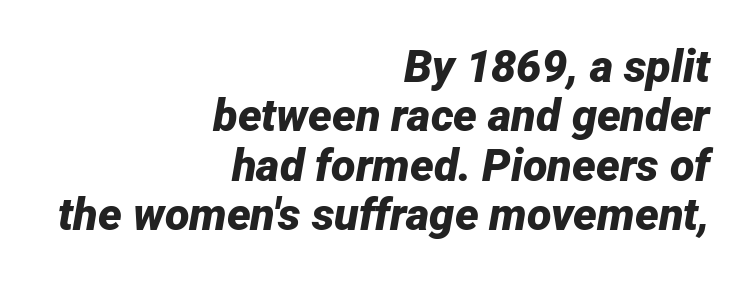
{"italic": "yes", "lean": "right", "slant_degrees": 12, "bold": "yes", "weight": "bold", "width": "normal", "stroke_contrast": "low", "x_height": "medium", "monospaced": "no", "underline": "no", "align": "right", "line_spacing": "tight", "line_spacing_ratio": 1.1, "letter_spacing": "normal", "letter_spacing_em": 0.0, "glyph_px": 45}
